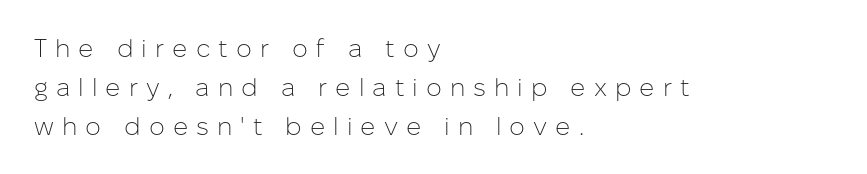
Q: Is the text bold? A: No.
Q: Is the text italic (slanted)? A: No, it is upright.
Q: Is the text underlined? A: No.
Q: How is the paragraph aligned? A: Left-aligned.
Q: Is the spacing between letters normal or unusually wide? A: Unusually wide.
Q: Is the spacing between lines tight, normal or loose? A: Normal.
